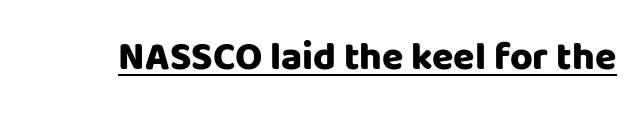
Q: Is the text bold? A: Yes.
Q: Is the text italic (slanted)? A: No, it is upright.
Q: Is the typeface a serif or a sans-serif typeface? A: Sans-serif.
Q: Is the text underlined? A: Yes.
Q: Is the spacing between letters normal or unusually wide? A: Normal.
Q: Width (condensed, normal, or wide)? A: Normal.
Q: Stroke contrast? A: Low.
Q: x-height? A: Large.
Q: Monospaced? A: No.
